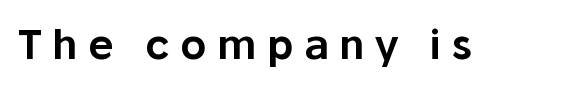
{"serif": "no", "italic": "no", "width": "normal", "stroke_contrast": "low", "x_height": "medium", "monospaced": "no", "underline": "no", "letter_spacing": "wide", "letter_spacing_em": 0.25, "glyph_px": 41}
